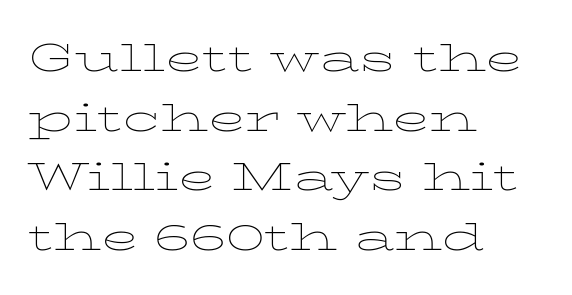
{"serif": "yes", "italic": "no", "bold": "no", "weight": "thin", "width": "wide", "stroke_contrast": "low", "x_height": "medium", "monospaced": "no", "underline": "no", "align": "left", "line_spacing": "normal", "line_spacing_ratio": 1.57, "letter_spacing": "normal", "letter_spacing_em": 0.0, "glyph_px": 38}
